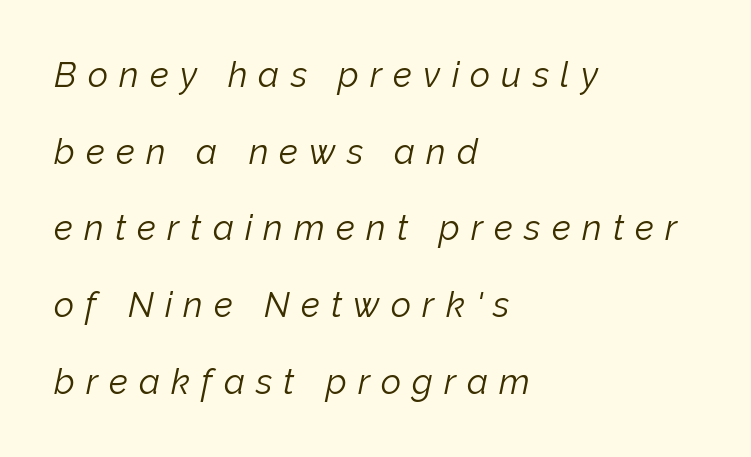
In terms of posture, this sample is oblique. No heavy texture on the line: the type isn't bold. A student would call this left alignment; a typographer would say flush left, rag right. The line-height multiplier appears high, well above default. The area under the type is left untouched. The horizontal fit of the characters is loose and conspicuously gappy.
